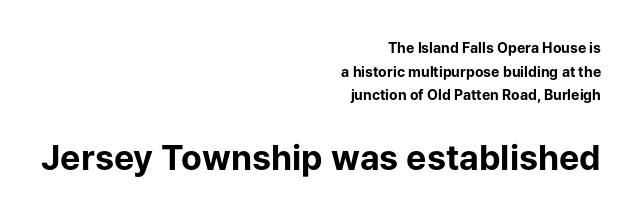
The image shows 34 px bold sans-serif type, upright; set right-aligned, normal line spacing (1.68x), normal letter spacing, not underlined; the second (bottom) block is 2.43x larger; low stroke contrast and a medium x-height.
